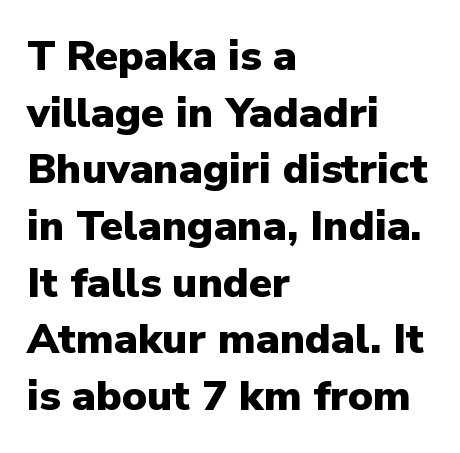
The image shows 42 px heavy sans-serif type, upright; set left-aligned, normal line spacing (1.35x), normal letter spacing, not underlined; low stroke contrast and a medium x-height.
